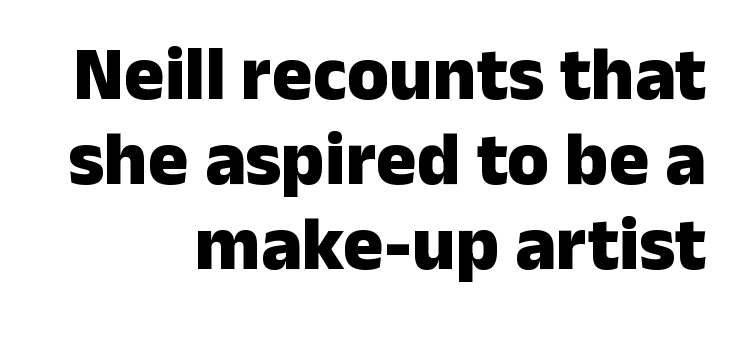
The image shows 76 px heavy sans-serif type, upright; set right-aligned, tight line spacing (1.12x), normal letter spacing, not underlined; low stroke contrast and a medium x-height.
